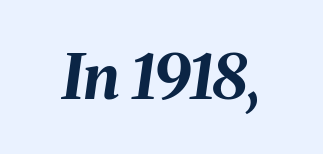
The image shows 62 px bold type, italic (leaning right); set normal letter spacing, not underlined; medium stroke contrast and a medium x-height.
